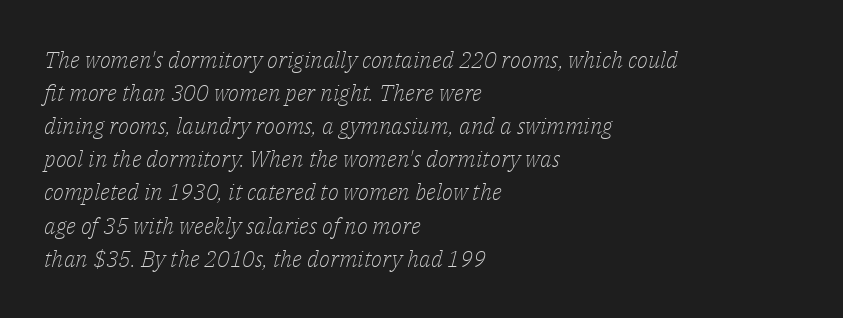
{"italic": "yes", "lean": "right", "slant_degrees": 14, "bold": "no", "underline": "no", "align": "left", "line_spacing": "normal", "line_spacing_ratio": 1.44, "letter_spacing": "normal", "letter_spacing_em": 0.0, "glyph_px": 23}
